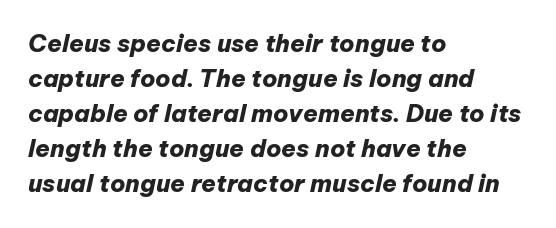
{"italic": "yes", "lean": "right", "slant_degrees": 12, "bold": "yes", "underline": "no", "align": "left", "line_spacing": "normal", "line_spacing_ratio": 1.46, "letter_spacing": "normal", "letter_spacing_em": 0.0, "glyph_px": 24}
